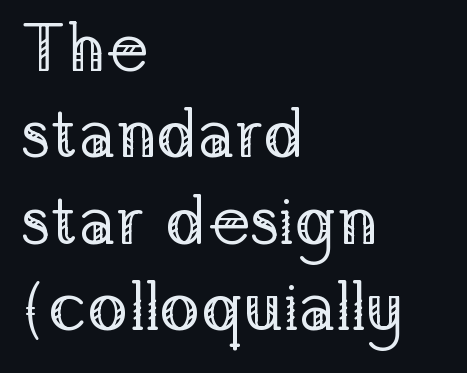
The image shows 68 px regular-weight serif type, upright; set left-aligned, normal line spacing (1.27x), normal letter spacing, not underlined; low stroke contrast and a medium x-height.
